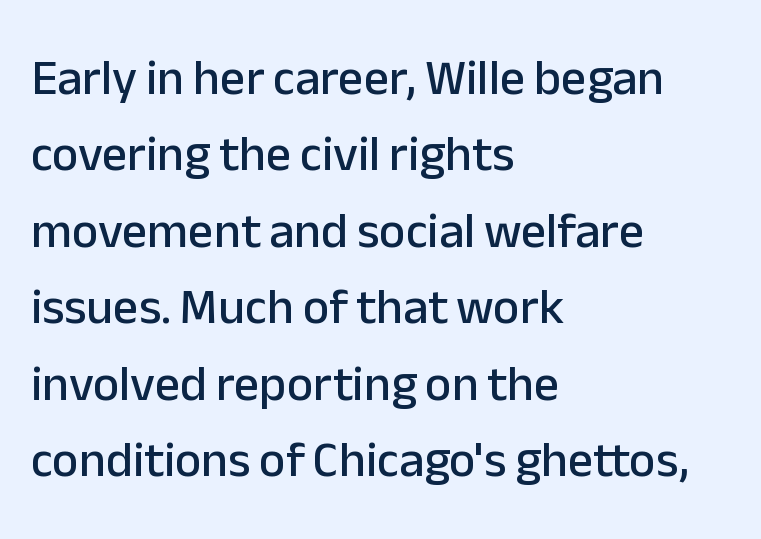
Leading: standard. Reading down the block, your eye returns to a fixed left position each line. Does extra space separate the letters? No, they use regular spacing. The font family rendered here belongs to the sans-serif group.
